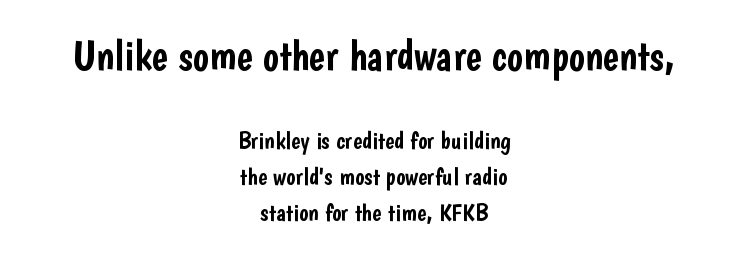
{"serif": "no", "italic": "no", "width": "condensed", "stroke_contrast": "low", "x_height": "medium", "monospaced": "no", "underline": "no", "align": "center", "line_spacing": "normal", "line_spacing_ratio": 1.44, "letter_spacing": "normal", "letter_spacing_em": 0.0, "larger_block": "first", "size_ratio": 1.72, "glyph_px": 43}
